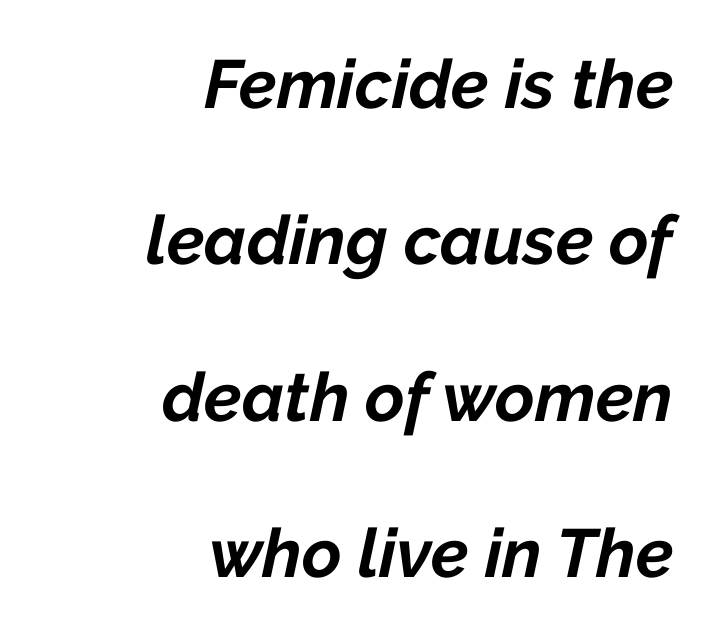
{"italic": "yes", "lean": "right", "slant_degrees": 12, "bold": "yes", "weight": "bold", "width": "normal", "stroke_contrast": "low", "x_height": "medium", "monospaced": "no", "underline": "no", "align": "right", "line_spacing": "loose", "line_spacing_ratio": 2.3, "letter_spacing": "normal", "letter_spacing_em": 0.0, "glyph_px": 68}
